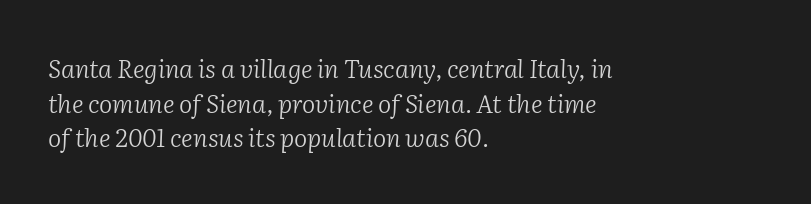
Q: Is the text bold? A: No.
Q: Is the text italic (slanted)? A: Yes, it leans right by about 2 degrees.
Q: Is the text underlined? A: No.
Q: How is the paragraph aligned? A: Left-aligned.
Q: Is the spacing between letters normal or unusually wide? A: Normal.
Q: Is the spacing between lines tight, normal or loose? A: Normal.
